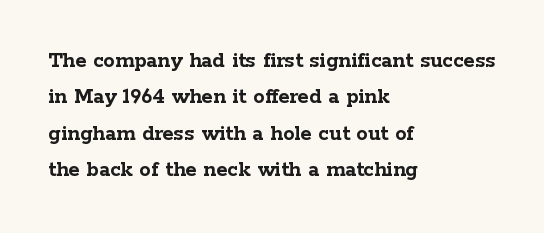
{"italic": "no", "bold": "yes", "underline": "no", "align": "left", "line_spacing": "normal", "line_spacing_ratio": 1.58, "letter_spacing": "normal", "letter_spacing_em": 0.0, "glyph_px": 23}
